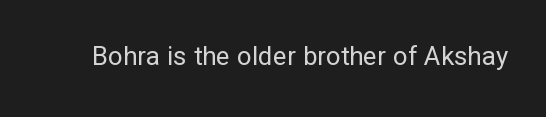
A roman cut, with each character standing at attention. Decoration check: the copy has no underline. The gaps between neighbouring characters are ordinary and unremarkable. Bold? No — there's no thickening of the strokes.
